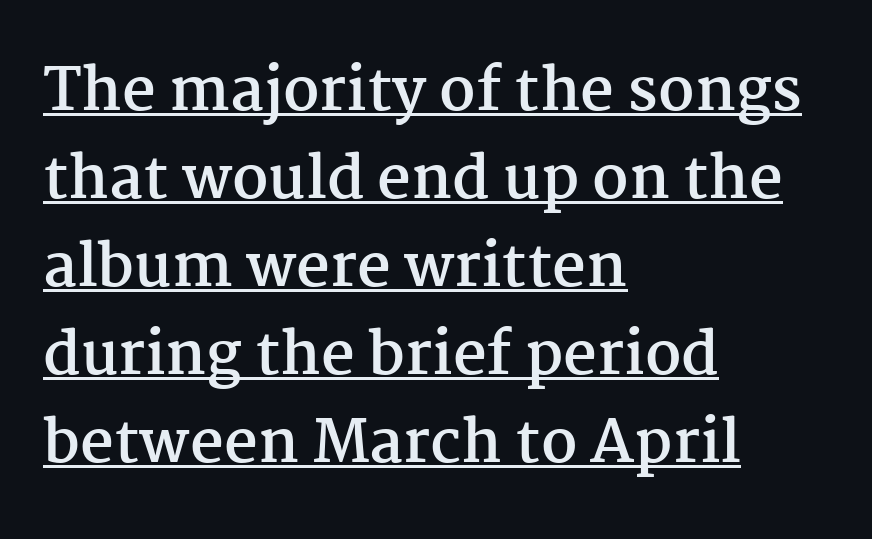
{"serif": "yes", "italic": "no", "bold": "yes", "weight": "semibold", "width": "normal", "stroke_contrast": "medium", "x_height": "medium", "monospaced": "no", "underline": "yes", "align": "left", "line_spacing": "normal", "line_spacing_ratio": 1.49, "letter_spacing": "normal", "letter_spacing_em": 0.0, "glyph_px": 59}
